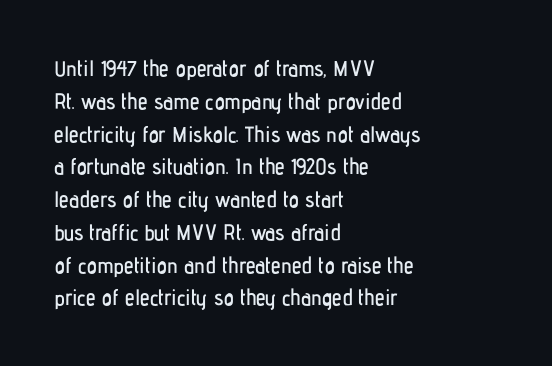
{"italic": "no", "underline": "no", "align": "left", "line_spacing": "normal", "line_spacing_ratio": 1.49, "letter_spacing": "normal", "letter_spacing_em": 0.0, "glyph_px": 22}
